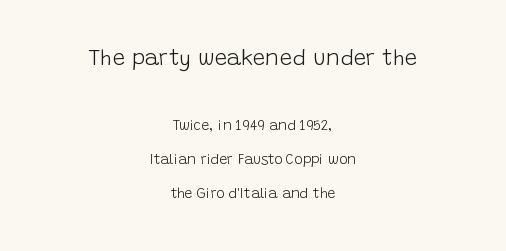
{"italic": "no", "bold": "no", "underline": "no", "align": "center", "line_spacing": "loose", "line_spacing_ratio": 2.43, "letter_spacing": "normal", "letter_spacing_em": 0.0, "larger_block": "first", "size_ratio": 1.57, "glyph_px": 22}
